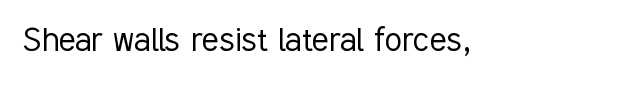
Q: Is the text bold? A: No.
Q: Is the text italic (slanted)? A: No, it is upright.
Q: Is the typeface a serif or a sans-serif typeface? A: Sans-serif.
Q: Is the text underlined? A: No.
Q: Is the spacing between letters normal or unusually wide? A: Normal.
Q: Width (condensed, normal, or wide)? A: Condensed.
Q: Stroke contrast? A: Low.
Q: x-height? A: Medium.
Q: Monospaced? A: No.
